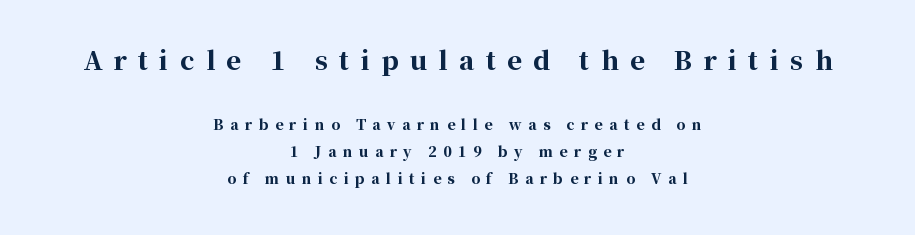
Q: Is the text bold? A: Yes.
Q: Is the text italic (slanted)? A: No, it is upright.
Q: Is the text underlined? A: No.
Q: How is the paragraph aligned? A: Centered.
Q: Is the spacing between letters normal or unusually wide? A: Unusually wide.
Q: Is the spacing between lines tight, normal or loose? A: Loose.
Q: Which block of text is set in a larger size, the first (top) or the second (bottom)? A: The first (top) one.
